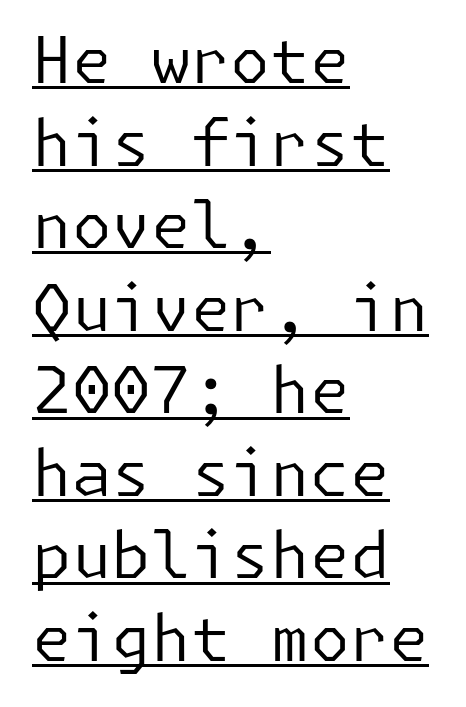
{"serif": "no", "italic": "no", "bold": "no", "weight": "regular", "width": "normal", "stroke_contrast": "low", "x_height": "medium", "underline": "yes", "align": "left", "line_spacing": "normal", "line_spacing_ratio": 1.29, "letter_spacing": "normal", "letter_spacing_em": 0.0, "glyph_px": 64}
